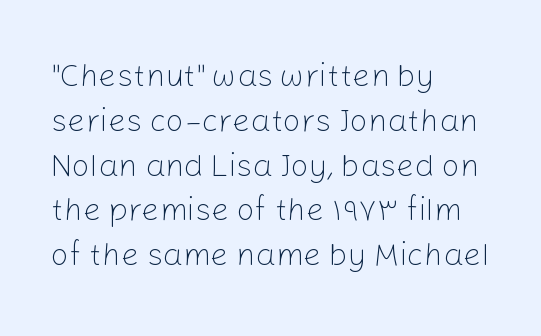
The image shows 32 px light sans-serif type, upright; set left-aligned, normal line spacing (1.4x), normal letter spacing, not underlined; low stroke contrast and a medium x-height.
